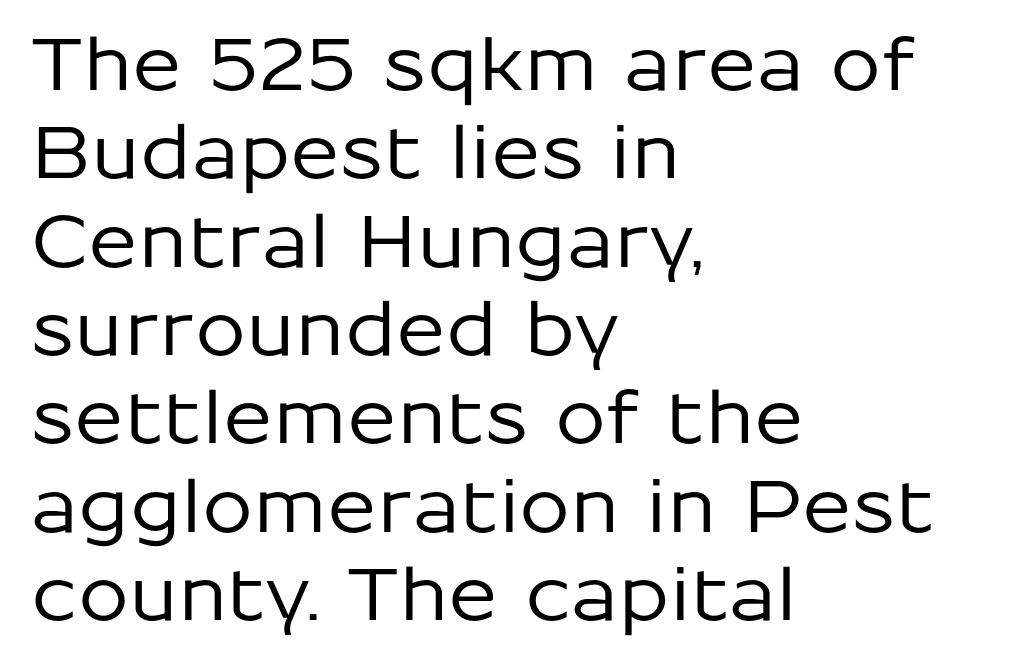
Rule under the text: the space is simply empty. One-word summary of the alignment: left. The face used here is proportionally spaced, like ordinary book or web type. Nobody touched the tracking dial on this one.
